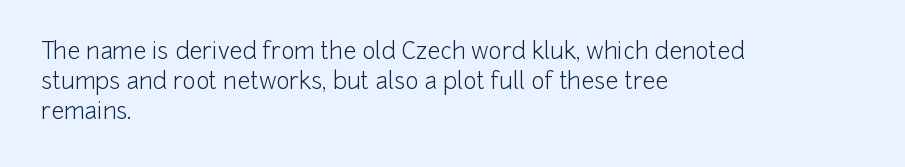
The image shows 23 px text type, upright; set left-aligned, normal line spacing (1.31x), normal letter spacing, not underlined.
